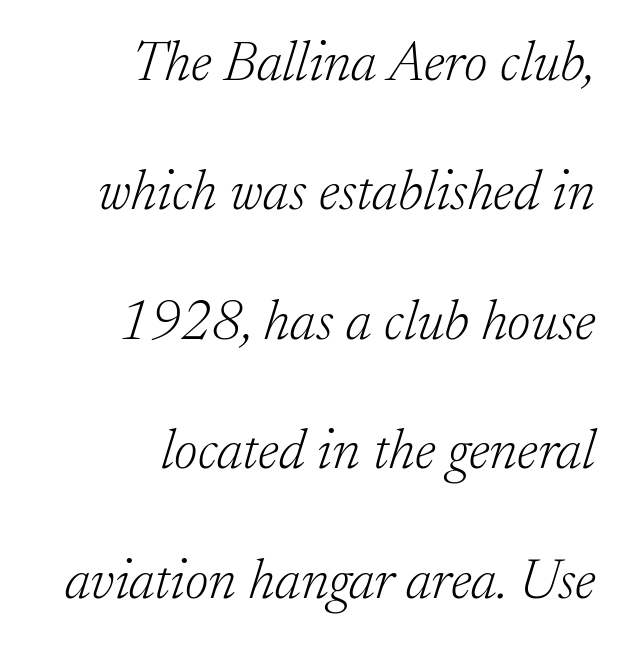
Q: Is the text bold? A: No.
Q: Is the text italic (slanted)? A: Yes, it leans right by about 17 degrees.
Q: Is the typeface a serif or a sans-serif typeface? A: Serif.
Q: Is the text underlined? A: No.
Q: How is the paragraph aligned? A: Right-aligned.
Q: Is the spacing between letters normal or unusually wide? A: Normal.
Q: Is the spacing between lines tight, normal or loose? A: Loose.
Q: Width (condensed, normal, or wide)? A: Normal.
Q: Stroke contrast? A: Low.
Q: x-height? A: Small.
Q: Monospaced? A: No.
